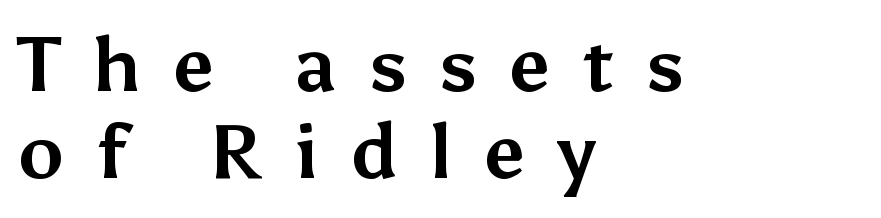
{"serif": "no", "italic": "no", "bold": "yes", "weight": "bold", "width": "normal", "stroke_contrast": "medium", "x_height": "medium", "monospaced": "no", "underline": "no", "align": "left", "line_spacing": "tight", "line_spacing_ratio": 1.15, "letter_spacing": "wide", "letter_spacing_em": 0.42, "glyph_px": 76}
